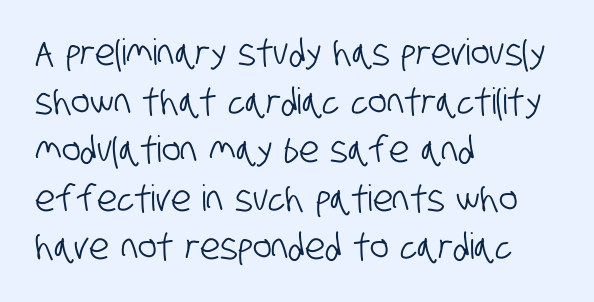
The image shows 36 px condensed sans-serif type; set left-aligned, normal line spacing (1.35x), normal letter spacing, not underlined; low stroke contrast and a large x-height.
